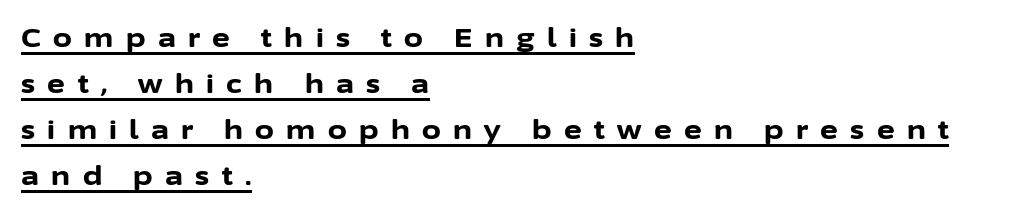
The image shows 27 px bold type, upright; set left-aligned, normal line spacing (1.7x), unusually wide letter spacing (+0.46 em), underlined.
